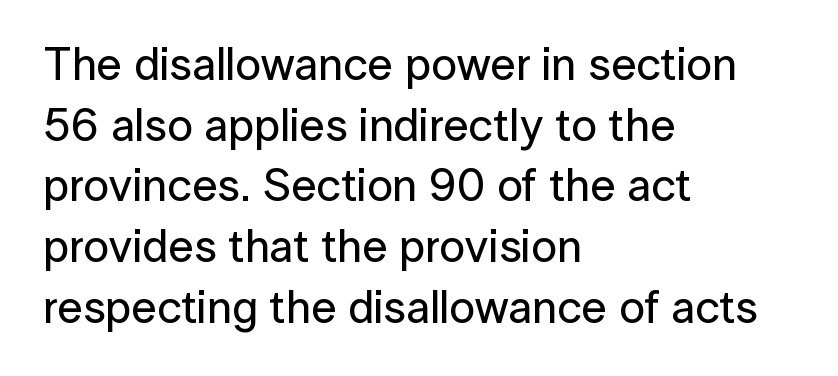
The image shows 46 px sans-serif type, upright; set left-aligned, normal line spacing (1.32x), normal letter spacing, not underlined; low stroke contrast and a medium x-height.
